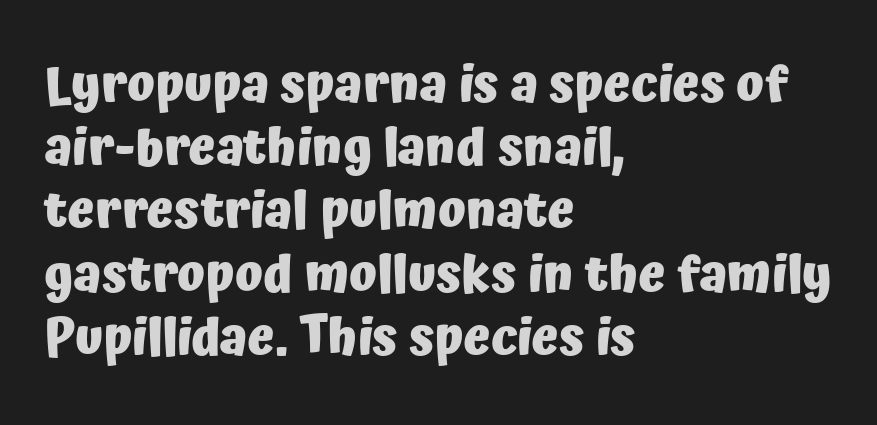
{"serif": "no", "italic": "no", "bold": "yes", "weight": "heavy", "width": "normal", "stroke_contrast": "low", "x_height": "medium", "monospaced": "no", "underline": "no", "align": "left", "line_spacing_ratio": 1.24, "letter_spacing": "normal", "letter_spacing_em": 0.0, "glyph_px": 51}
